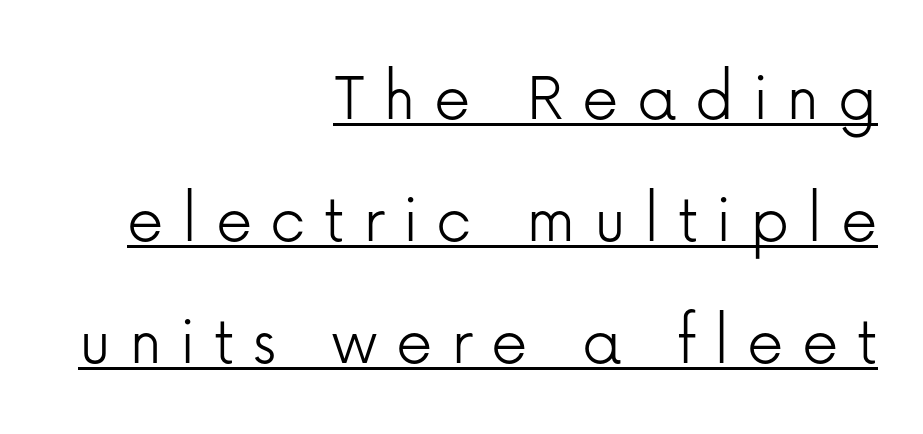
The image shows 73 px light sans-serif type, upright; set right-aligned, normal line spacing (1.67x), unusually wide letter spacing (+0.25 em), underlined; low stroke contrast and a medium x-height.
